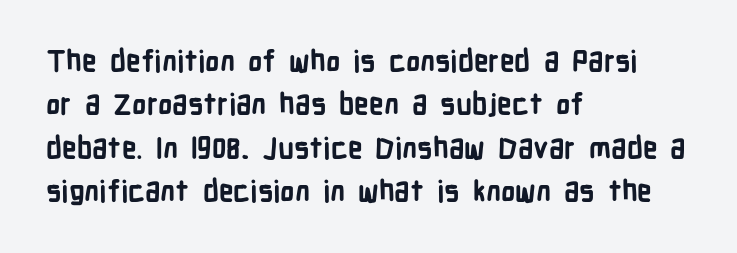
The image shows 29 px bold, condensed sans-serif type, upright; set left-aligned, normal line spacing (1.5x), normal letter spacing, not underlined; low stroke contrast and a medium x-height.
